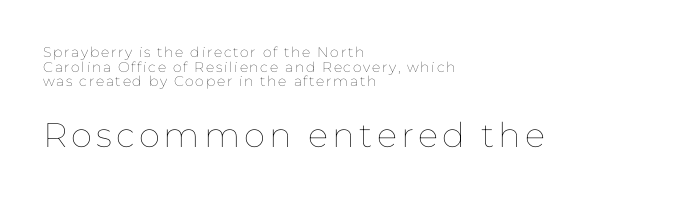
Q: Is the text bold? A: No.
Q: Is the text italic (slanted)? A: No, it is upright.
Q: Is the text underlined? A: No.
Q: How is the paragraph aligned? A: Left-aligned.
Q: Is the spacing between lines tight, normal or loose? A: Tight.
Q: Which block of text is set in a larger size, the first (top) or the second (bottom)? A: The second (bottom) one.
Q: Width (condensed, normal, or wide)? A: Normal.
Q: Stroke contrast? A: Low.
Q: x-height? A: Medium.
Q: Monospaced? A: No.
